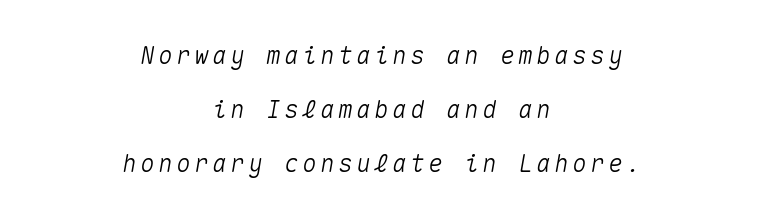
Q: Is the text italic (slanted)? A: Yes, it leans right by about 10 degrees.
Q: Is the text underlined? A: No.
Q: How is the paragraph aligned? A: Centered.
Q: Is the spacing between lines tight, normal or loose? A: Loose.
